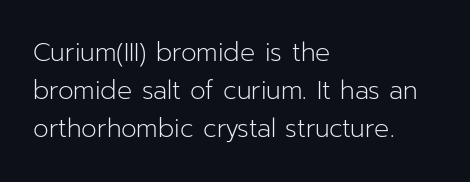
{"italic": "no", "bold": "no", "underline": "no", "align": "left", "line_spacing": "normal", "line_spacing_ratio": 1.53, "letter_spacing": "normal", "letter_spacing_em": 0.0, "glyph_px": 25}
